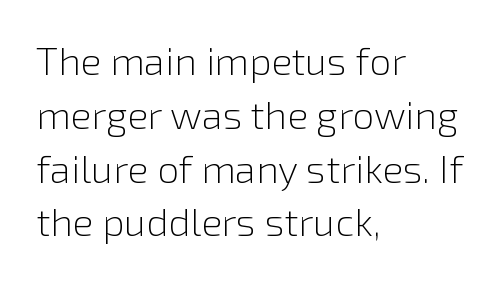
Q: Is the text bold? A: No.
Q: Is the text italic (slanted)? A: No, it is upright.
Q: Is the typeface a serif or a sans-serif typeface? A: Sans-serif.
Q: Is the text underlined? A: No.
Q: How is the paragraph aligned? A: Left-aligned.
Q: Is the spacing between letters normal or unusually wide? A: Normal.
Q: Is the spacing between lines tight, normal or loose? A: Normal.
Q: Width (condensed, normal, or wide)? A: Normal.
Q: Stroke contrast? A: Low.
Q: x-height? A: Medium.
Q: Monospaced? A: No.
